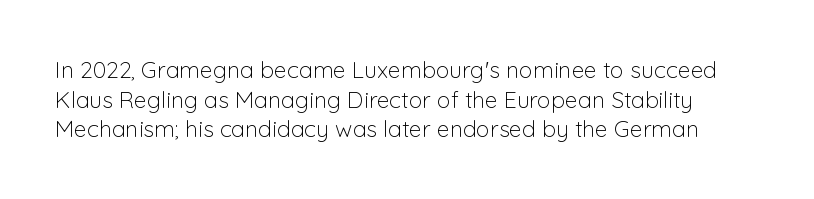
The image shows 23 px text type, upright; set normal line spacing (1.29x), normal letter spacing, not underlined.
